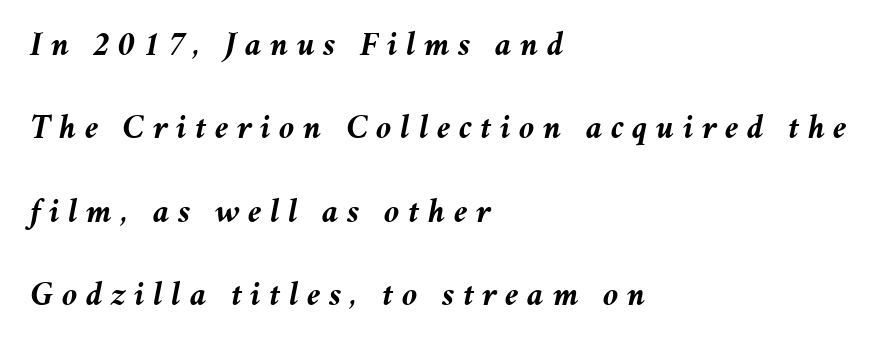
Q: Is the text bold? A: Yes.
Q: Is the text italic (slanted)? A: Yes, it leans right by about 11 degrees.
Q: Is the text underlined? A: No.
Q: How is the paragraph aligned? A: Left-aligned.
Q: Is the spacing between letters normal or unusually wide? A: Unusually wide.
Q: Is the spacing between lines tight, normal or loose? A: Loose.
Q: Width (condensed, normal, or wide)? A: Normal.
Q: Stroke contrast? A: Medium.
Q: x-height? A: Medium.
Q: Monospaced? A: No.
